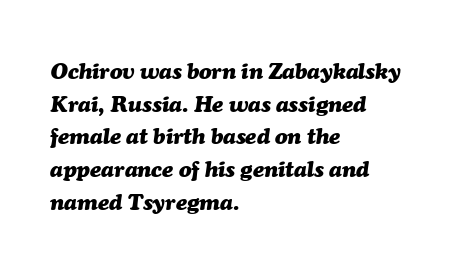
Q: Is the text bold? A: Yes.
Q: Is the text italic (slanted)? A: Yes, it leans right by about 7 degrees.
Q: Is the text underlined? A: No.
Q: How is the paragraph aligned? A: Left-aligned.
Q: Is the spacing between letters normal or unusually wide? A: Normal.
Q: Is the spacing between lines tight, normal or loose? A: Normal.
